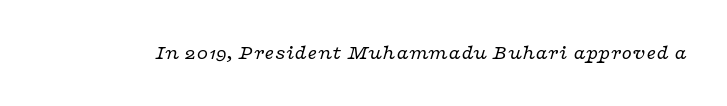
Q: Is the text bold? A: No.
Q: Is the text italic (slanted)? A: Yes, it leans right by about 16 degrees.
Q: Is the text underlined? A: No.
Q: Is the spacing between letters normal or unusually wide? A: Normal.
